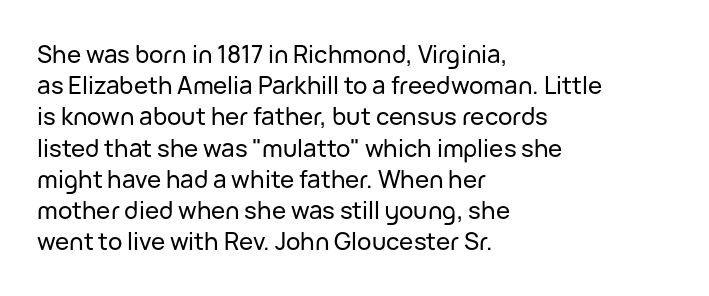
Q: Is the text italic (slanted)? A: No, it is upright.
Q: Is the text underlined? A: No.
Q: How is the paragraph aligned? A: Left-aligned.
Q: Is the spacing between letters normal or unusually wide? A: Normal.
Q: Is the spacing between lines tight, normal or loose? A: Normal.
